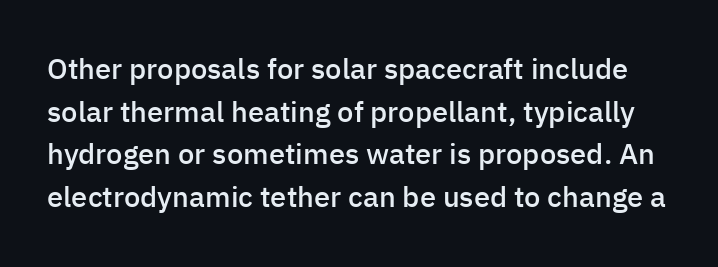
The image shows 29 px semibold sans-serif type, upright; set normal line spacing (1.47x), normal letter spacing, not underlined; low stroke contrast and a medium x-height.
